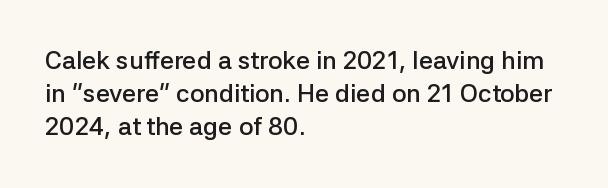
Which margin do the lines hug? The left one — the right edge is uneven. The space beneath each line is pristine and unruled. The line texture is even and compact thanks to regular tracking. Line spacing here is normal. The face used here is a semibold: visibly heavier than regular, lighter than bold.
